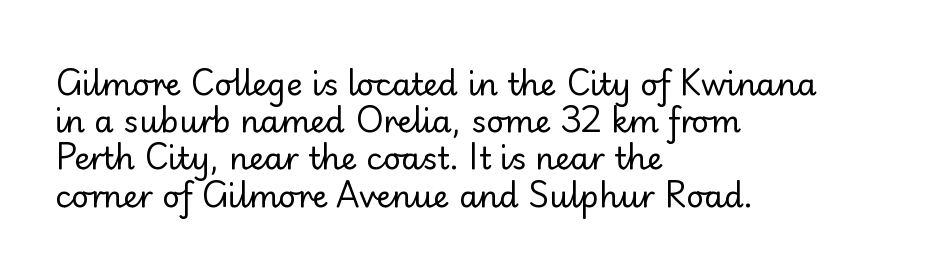
No italicization has been applied; the sample stays upright. Think of a printed novel: that variable character pitch is what you see here. The glyphs in this specimen are sans serif. Weight: in the light-to-regular range. The ragged edge is on the right, which tells us the setting is flush left. The string is rendered with underlining switched off.
